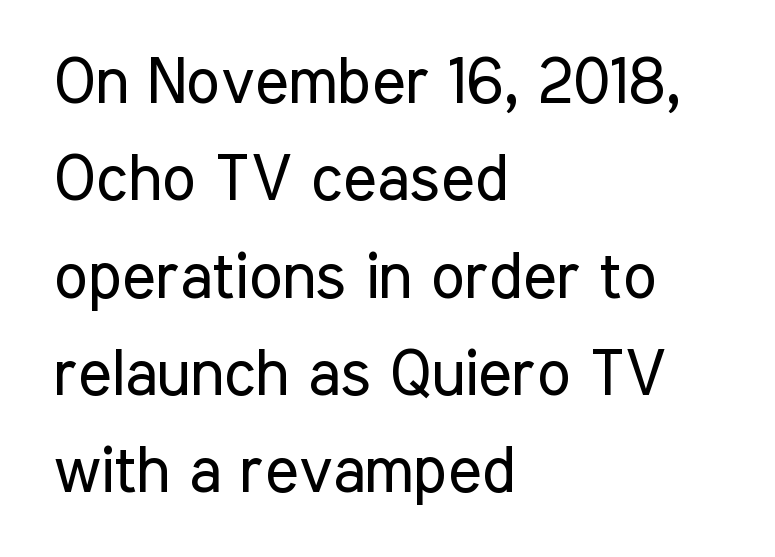
The image shows 64 px regular-weight, condensed sans-serif type, upright; set left-aligned, normal line spacing (1.52x), normal letter spacing, not underlined; low stroke contrast and a medium x-height.
